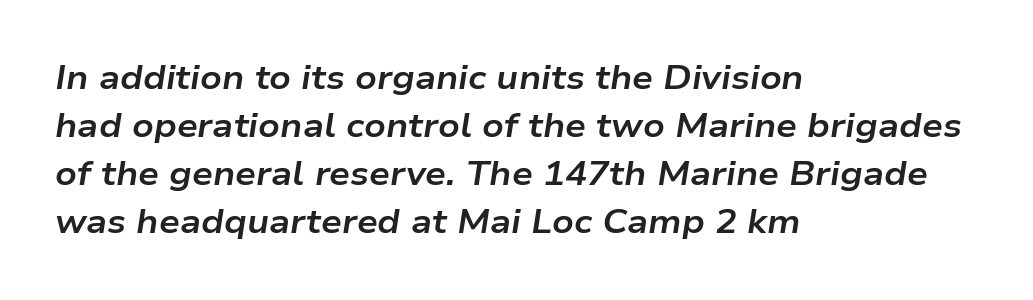
Q: Is the text bold? A: Yes.
Q: Is the text italic (slanted)? A: Yes, it leans right by about 9 degrees.
Q: Is the text underlined? A: No.
Q: How is the paragraph aligned? A: Left-aligned.
Q: Is the spacing between letters normal or unusually wide? A: Normal.
Q: Is the spacing between lines tight, normal or loose? A: Normal.
Q: Width (condensed, normal, or wide)? A: Wide.
Q: Stroke contrast? A: Low.
Q: x-height? A: Medium.
Q: Monospaced? A: No.
